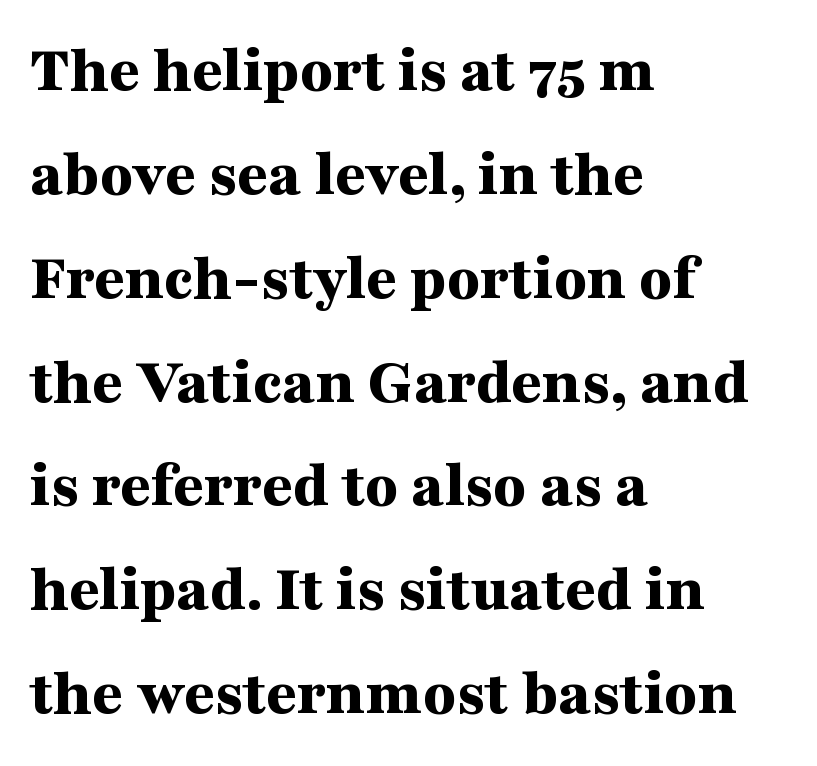
Q: Is the text bold? A: Yes.
Q: Is the text italic (slanted)? A: No, it is upright.
Q: Is the typeface a serif or a sans-serif typeface? A: Serif.
Q: Is the text underlined? A: No.
Q: How is the paragraph aligned? A: Left-aligned.
Q: Is the spacing between letters normal or unusually wide? A: Normal.
Q: Is the spacing between lines tight, normal or loose? A: Normal.
Q: Width (condensed, normal, or wide)? A: Wide.
Q: Stroke contrast? A: Medium.
Q: x-height? A: Medium.
Q: Monospaced? A: No.
